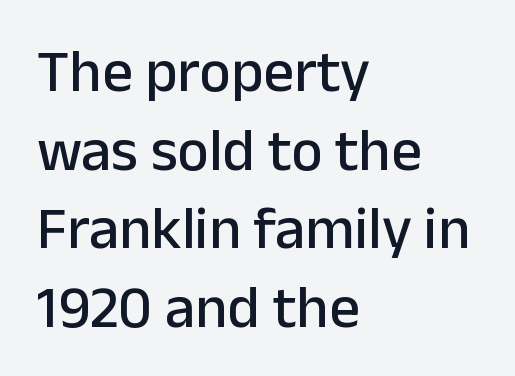
Q: Is the text italic (slanted)? A: No, it is upright.
Q: Is the typeface a serif or a sans-serif typeface? A: Sans-serif.
Q: Is the text underlined? A: No.
Q: How is the paragraph aligned? A: Left-aligned.
Q: Is the spacing between letters normal or unusually wide? A: Normal.
Q: Is the spacing between lines tight, normal or loose? A: Normal.
Q: Width (condensed, normal, or wide)? A: Normal.
Q: Stroke contrast? A: Low.
Q: x-height? A: Medium.
Q: Monospaced? A: No.
